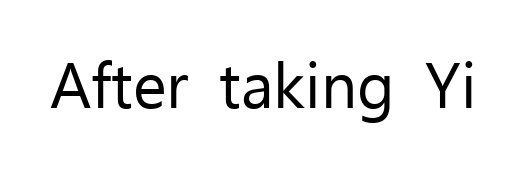
Q: Is the text bold? A: No.
Q: Is the text italic (slanted)? A: No, it is upright.
Q: Is the typeface a serif or a sans-serif typeface? A: Sans-serif.
Q: Is the text underlined? A: No.
Q: Is the spacing between letters normal or unusually wide? A: Normal.
Q: Width (condensed, normal, or wide)? A: Normal.
Q: Stroke contrast? A: Low.
Q: x-height? A: Medium.
Q: Monospaced? A: No.
